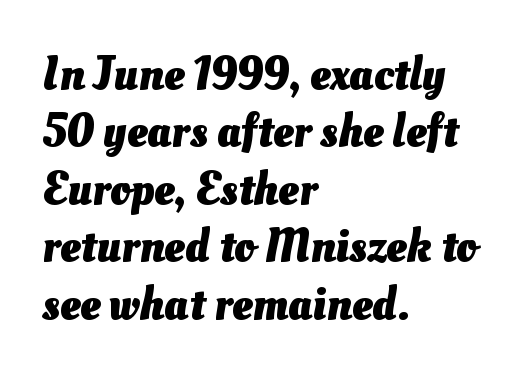
The image shows 46 px heavy type; set left-aligned, normal line spacing (1.25x), normal letter spacing, not underlined; medium stroke contrast and a small x-height.
